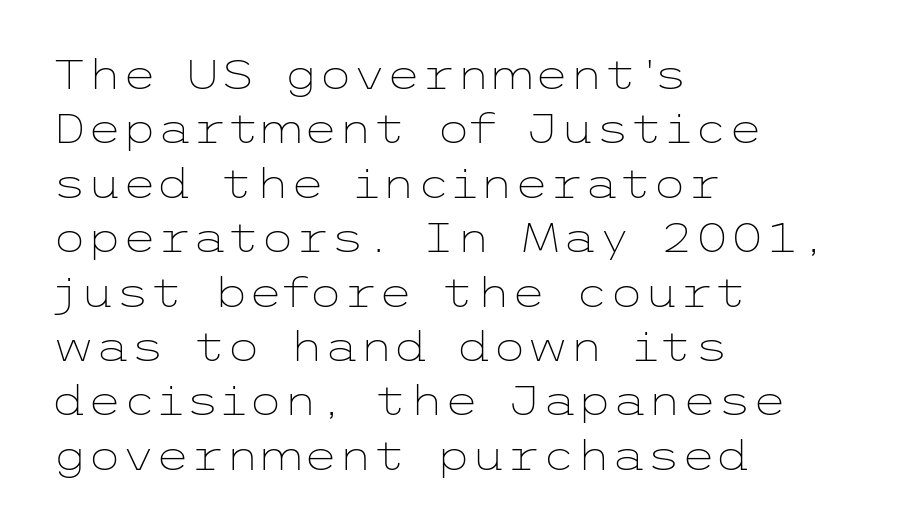
The typeface has the unassuming heft of standard copy or less. Vertical strokes here are truly vertical. Regular leading. The zone under the glyphs is completely vacant. Does the copy run flush right? No — it runs flush left.
